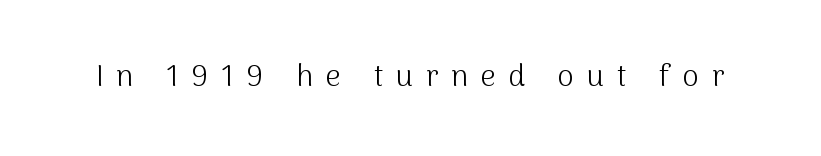
Q: Is the text bold? A: No.
Q: Is the text italic (slanted)? A: No, it is upright.
Q: Is the typeface a serif or a sans-serif typeface? A: Sans-serif.
Q: Is the text underlined? A: No.
Q: Is the spacing between letters normal or unusually wide? A: Unusually wide.
Q: Width (condensed, normal, or wide)? A: Normal.
Q: Stroke contrast? A: Medium.
Q: x-height? A: Medium.
Q: Monospaced? A: No.
